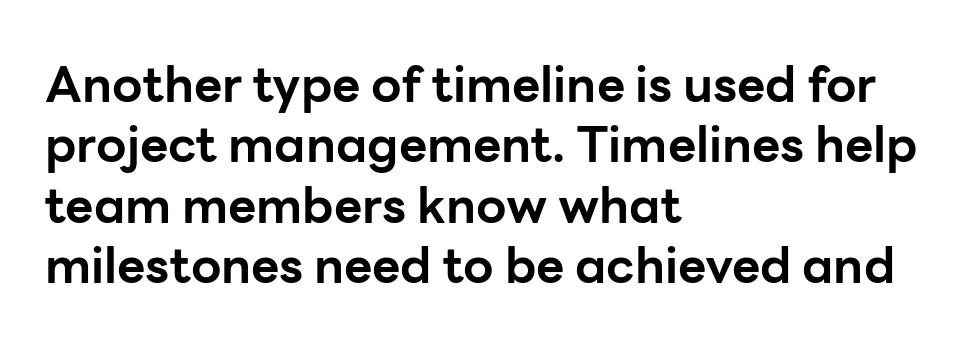
The image shows 49 px bold sans-serif type, upright; set left-aligned, line spacing 1.23x, normal letter spacing, not underlined; low stroke contrast and a medium x-height.
